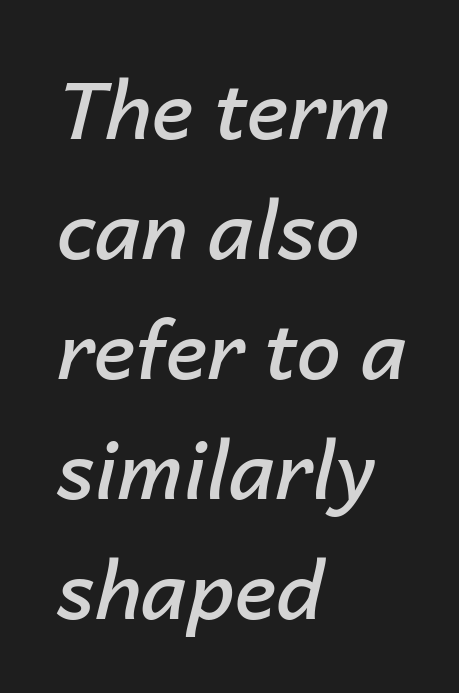
{"italic": "yes", "lean": "right", "slant_degrees": 14, "bold": "semi", "weight": "semibold", "width": "normal", "stroke_contrast": "low", "x_height": "medium", "monospaced": "no", "underline": "no", "align": "left", "line_spacing": "normal", "line_spacing_ratio": 1.52, "letter_spacing": "normal", "letter_spacing_em": 0.0, "glyph_px": 79}
